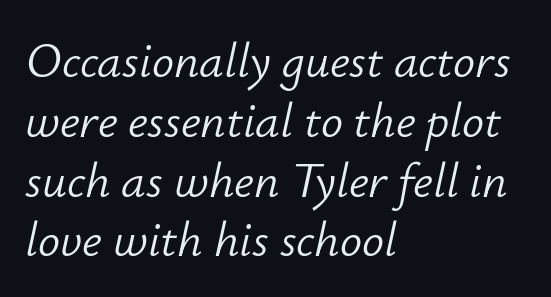
Beneath every word, the page is bare. Tracking here is standard; glyphs follow each other at the usual distance. These lines are set flush left with a ragged right edge. Unbolded letterforms with no extra heft. You could not count columns in this text — the font is proportionally spaced.
